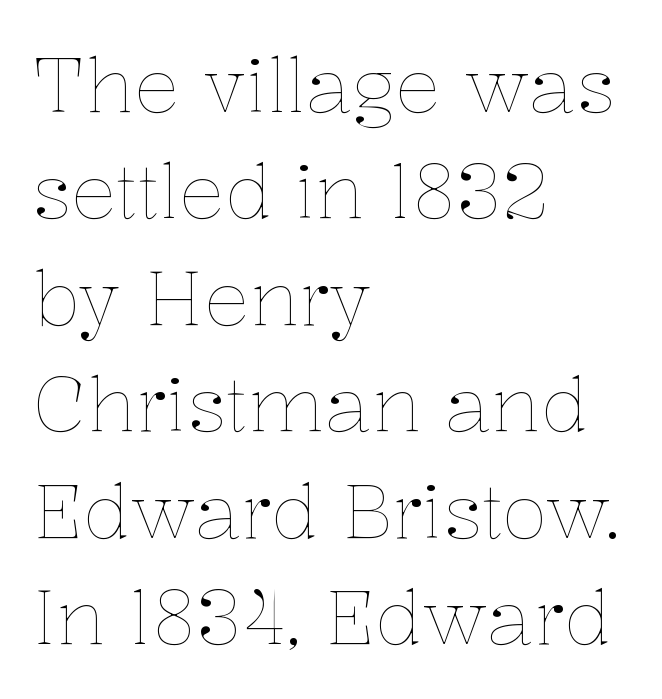
A classic flush-left, rag-right setting is used for this passage. The foot of each line stays bare and open. Here the designer chose a conventional face with non-uniform glyph widths. Style check: upright. The line texture is even and compact thanks to regular tracking.
